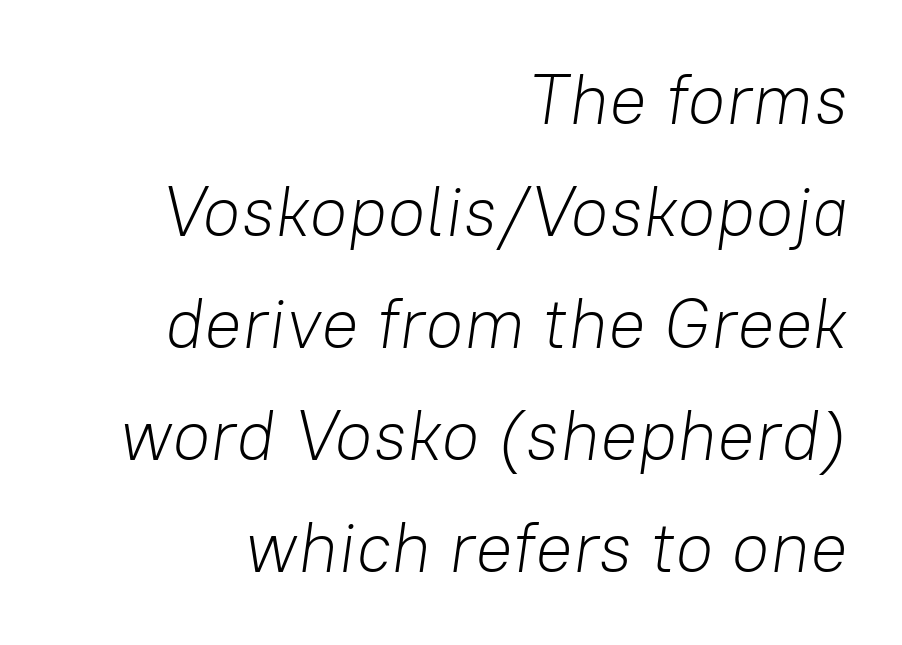
The image shows 70 px light type, italic (leaning right); set right-aligned, normal line spacing (1.6x), normal letter spacing, not underlined; low stroke contrast and a medium x-height.
